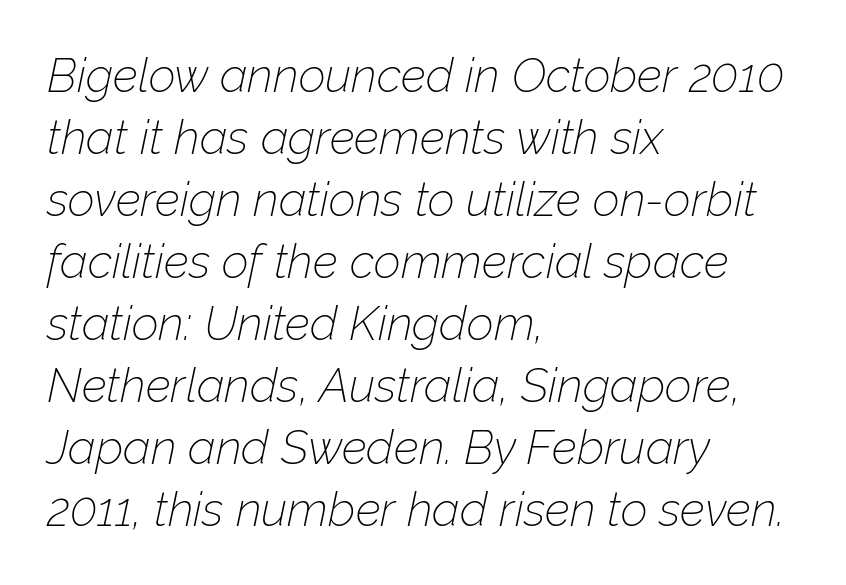
{"italic": "yes", "lean": "right", "slant_degrees": 12, "bold": "no", "weight": "thin", "width": "normal", "stroke_contrast": "low", "x_height": "medium", "monospaced": "no", "underline": "no", "align": "left", "line_spacing": "normal", "line_spacing_ratio": 1.32, "letter_spacing": "normal", "letter_spacing_em": 0.0, "glyph_px": 47}
